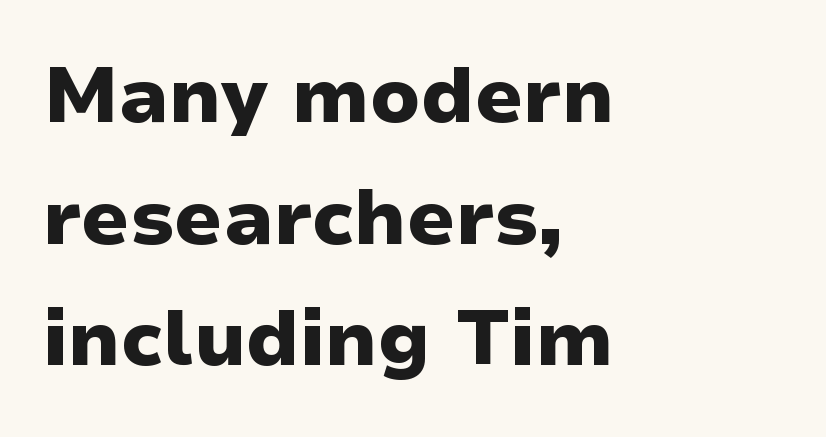
The image shows 78 px heavy sans-serif type, upright; set left-aligned, normal line spacing (1.56x), normal letter spacing, not underlined; low stroke contrast and a medium x-height.
